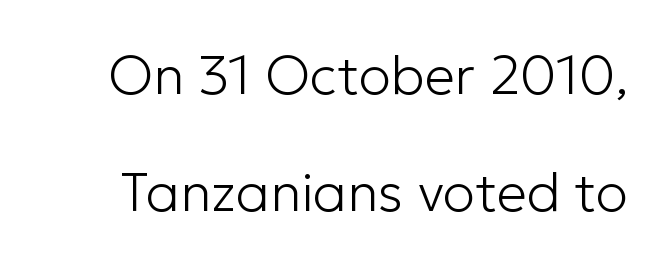
The image shows 54 px light sans-serif type, upright; set loose line spacing (2.17x), normal letter spacing, not underlined; low stroke contrast and a medium x-height.
